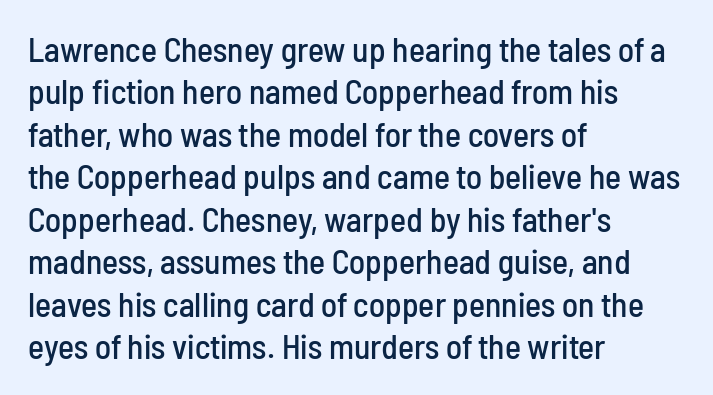
{"serif": "no", "italic": "no", "width": "condensed", "stroke_contrast": "low", "x_height": "medium", "monospaced": "no", "underline": "no", "align": "left", "line_spacing": "normal", "line_spacing_ratio": 1.25, "letter_spacing": "normal", "letter_spacing_em": 0.0, "glyph_px": 34}
